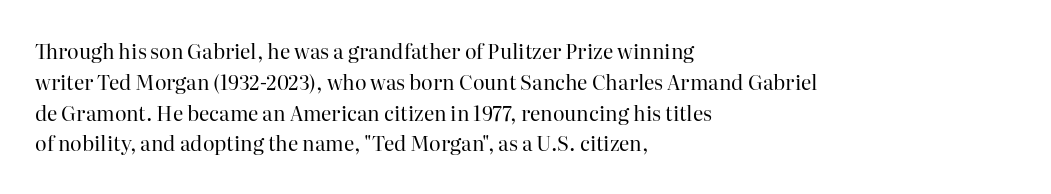
Q: Is the text bold? A: No.
Q: Is the text italic (slanted)? A: No, it is upright.
Q: Is the text underlined? A: No.
Q: How is the paragraph aligned? A: Left-aligned.
Q: Is the spacing between letters normal or unusually wide? A: Normal.
Q: Is the spacing between lines tight, normal or loose? A: Normal.
